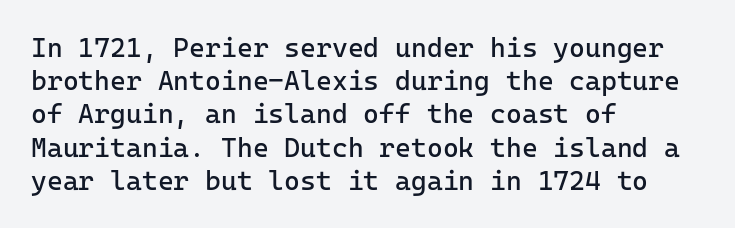
{"italic": "no", "bold": "no", "underline": "no", "align": "left", "line_spacing_ratio": 1.23, "letter_spacing": "normal", "letter_spacing_em": 0.0, "glyph_px": 27}
